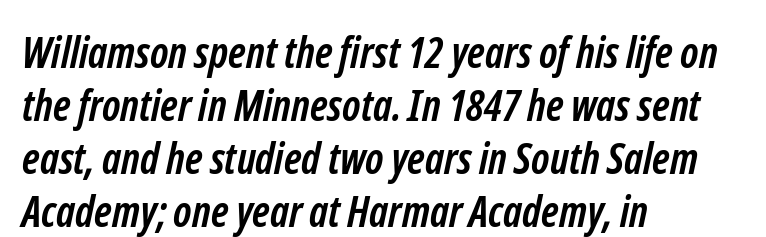
{"serif": "no", "bold": "yes", "weight": "semibold", "width": "condensed", "stroke_contrast": "low", "x_height": "medium", "monospaced": "no", "underline": "no", "align": "left", "line_spacing_ratio": 1.23, "letter_spacing": "normal", "letter_spacing_em": 0.0, "glyph_px": 43}
